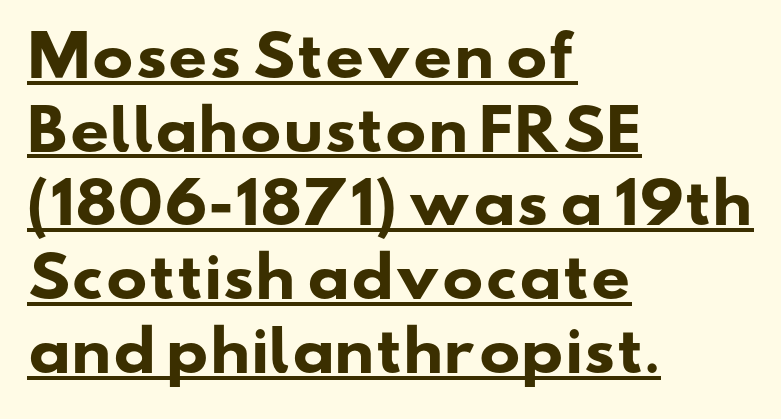
How heavy is the stroke? Heavy — this is a bold. Summary of vertical rhythm: regular, with standard interline spacing. Character widths vary here, with narrow letters taking less room than wide ones. Notice how the passage keeps a crisp vertical edge on the left only. Glyph-to-glyph distance matches everyday printed text. Glance below the letters and you will spot a drawn line.
